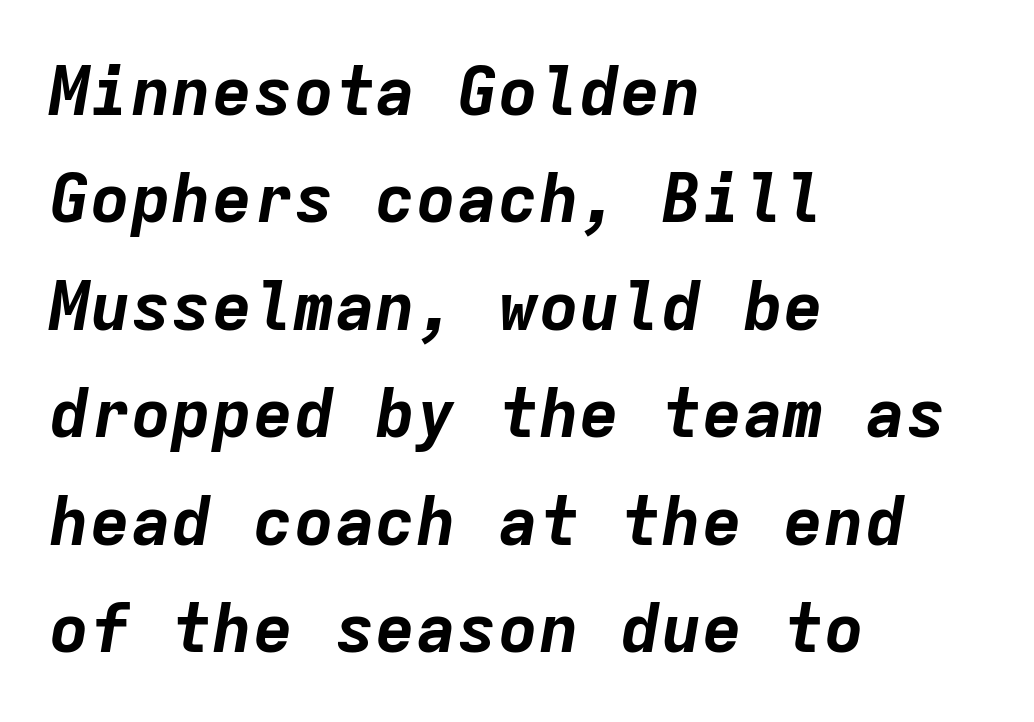
Looks like terminal output: every glyph gets an equal slot. Left-aligned paragraph, ragged on the right. Horizontal bands of white between lines are of average thickness. On the weight axis this lands at bold, roughly 700. Would a proofreader flag this as italicized? Yes. Bare-footed words on every line.
